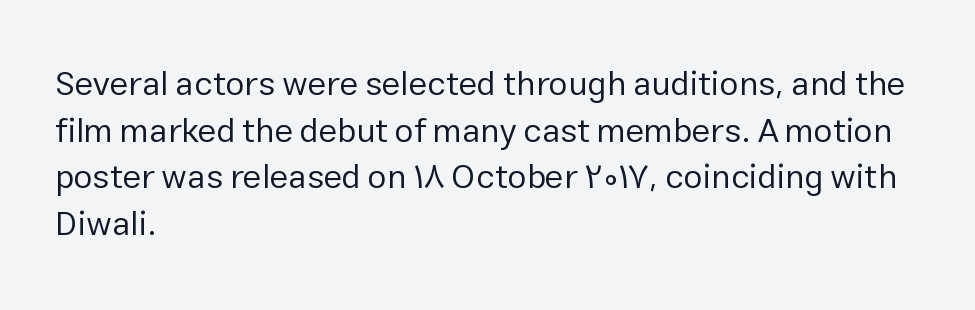
Every character sits straight up, as roman type does. Leading matches the norm, producing a regular column. Observe the absence of serifs on each vertical stroke in this sample. The letterforms sit at book weight or below.
